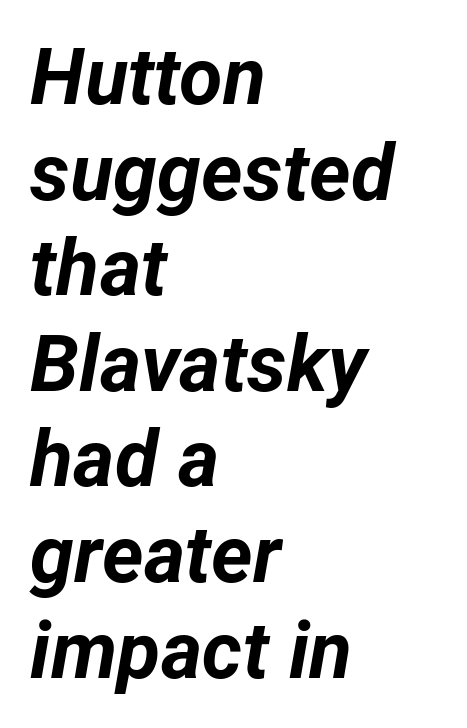
{"italic": "yes", "lean": "right", "slant_degrees": 12, "bold": "yes", "weight": "bold", "width": "normal", "stroke_contrast": "low", "x_height": "medium", "monospaced": "no", "underline": "no", "align": "left", "line_spacing_ratio": 1.21, "letter_spacing": "normal", "letter_spacing_em": 0.0, "glyph_px": 79}
